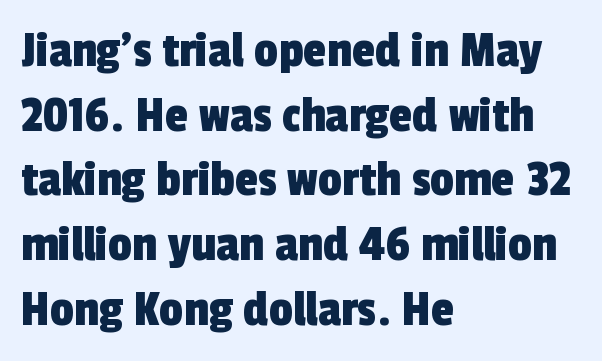
The image shows 53 px condensed sans-serif type; set left-aligned, line spacing 1.22x, normal letter spacing, not underlined; a medium x-height.
